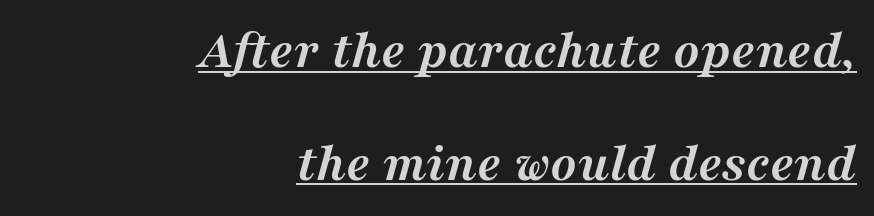
Q: Is the text bold? A: Yes.
Q: Is the text italic (slanted)? A: Yes, it leans right by about 16 degrees.
Q: Is the typeface a serif or a sans-serif typeface? A: Serif.
Q: Is the text underlined? A: Yes.
Q: How is the paragraph aligned? A: Right-aligned.
Q: Is the spacing between letters normal or unusually wide? A: Normal.
Q: Is the spacing between lines tight, normal or loose? A: Loose.
Q: Width (condensed, normal, or wide)? A: Normal.
Q: Stroke contrast? A: Medium.
Q: x-height? A: Medium.
Q: Monospaced? A: No.
